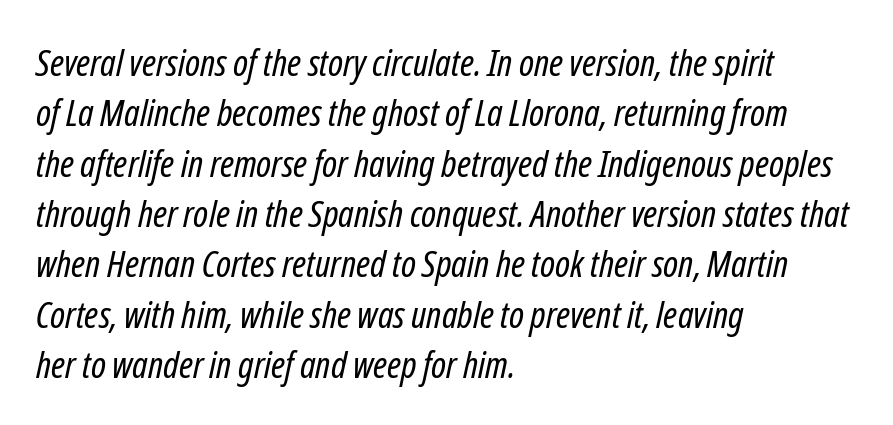
Q: Is the text bold? A: No.
Q: Is the text italic (slanted)? A: Yes, it leans right by about 12 degrees.
Q: Is the text underlined? A: No.
Q: How is the paragraph aligned? A: Left-aligned.
Q: Is the spacing between letters normal or unusually wide? A: Normal.
Q: Is the spacing between lines tight, normal or loose? A: Normal.
Q: Width (condensed, normal, or wide)? A: Condensed.
Q: Stroke contrast? A: Low.
Q: x-height? A: Medium.
Q: Monospaced? A: No.
